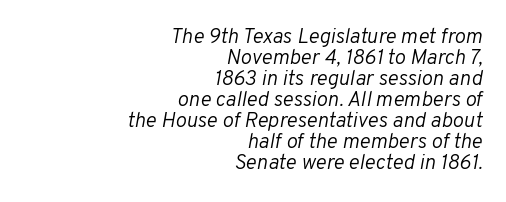
The image shows 21 px text type, italic (leaning right); set right-aligned, tight line spacing (1.0x), normal letter spacing, not underlined.
